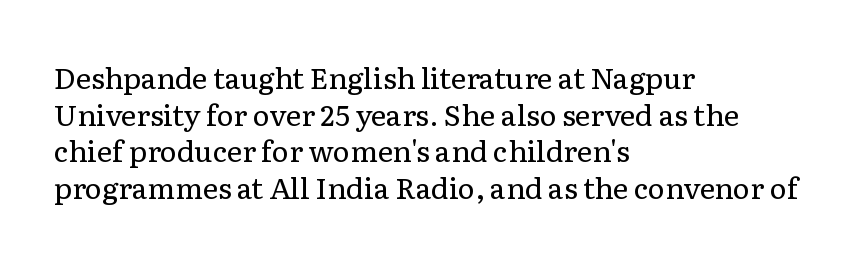
Quick note: not italic, upright. The rendering uses natural spacing where letterforms have individual widths. The letters carry serifs — small finishing strokes at the ends of their stems. Horizontal bands of white between lines are of average thickness. Descenders hang freely into open space.
